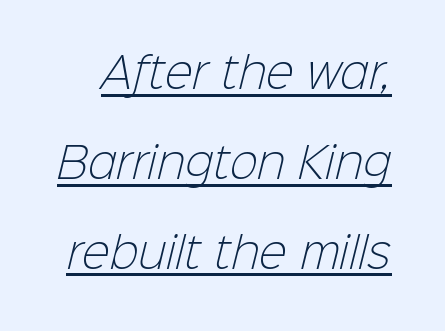
{"serif": "no", "bold": "no", "weight": "light", "width": "normal", "stroke_contrast": "low", "x_height": "medium", "monospaced": "no", "underline": "yes", "line_spacing": "loose", "line_spacing_ratio": 2.14, "letter_spacing": "normal", "letter_spacing_em": 0.0, "glyph_px": 42}
